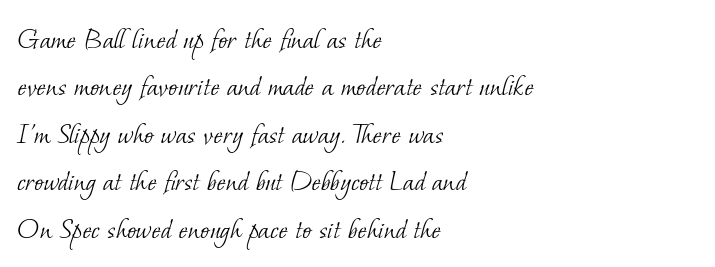
The image shows 31 px light serif type; set left-aligned, normal line spacing (1.53x), normal letter spacing, not underlined; low stroke contrast and a small x-height.
